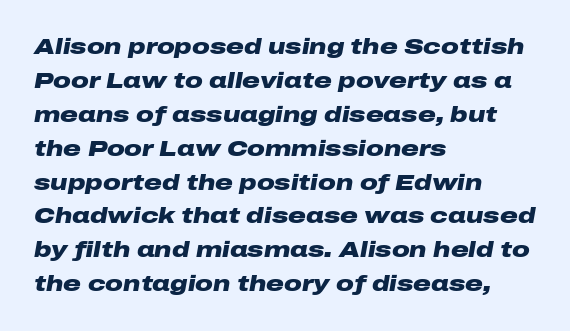
This is heavy type, rendered in bold. Whoever set this chose a conventional vertical rhythm. Type without underlining. The letterforms sit shoulder to shoulder at normal distance.
